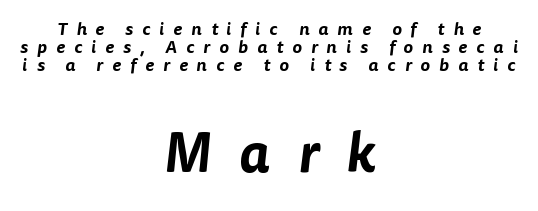
Nope, no serifs anywhere on these letters. Plain, unruled lines of type. Visually the block forms a symmetrical silhouette, jagged on both flanks. This sample has the flowing, uneven cadence of proportional lettering. In this sample the second text group is rendered at the bigger scale. Caption: expanded tracking, letters set apart.
